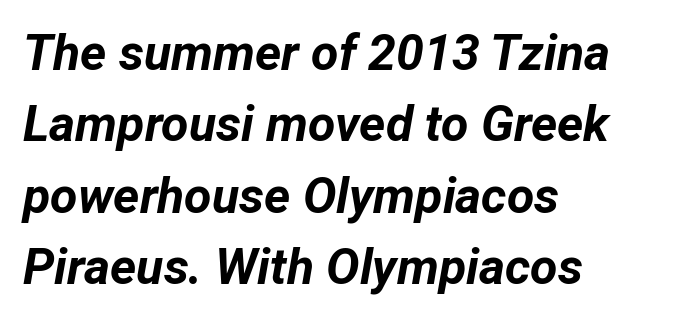
The image shows 50 px bold type, italic (leaning right); set left-aligned, normal line spacing (1.43x), normal letter spacing, not underlined; low stroke contrast and a medium x-height.
